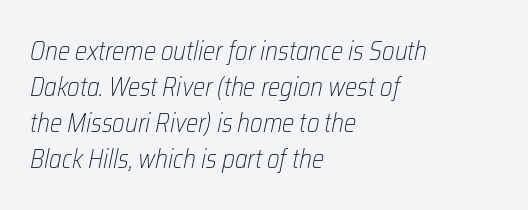
Caption: standard tracking, unaltered. The lettering tilts uniformly, giving the passage an italic look. All the whitespace from short lines collects on the right. Each stroke keeps to a modest, everyday thickness or less.
